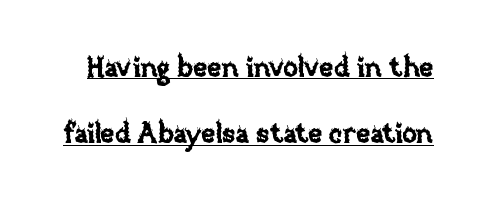
Q: Is the text italic (slanted)? A: No, it is upright.
Q: Is the text underlined? A: Yes.
Q: Is the spacing between letters normal or unusually wide? A: Normal.
Q: Is the spacing between lines tight, normal or loose? A: Loose.
